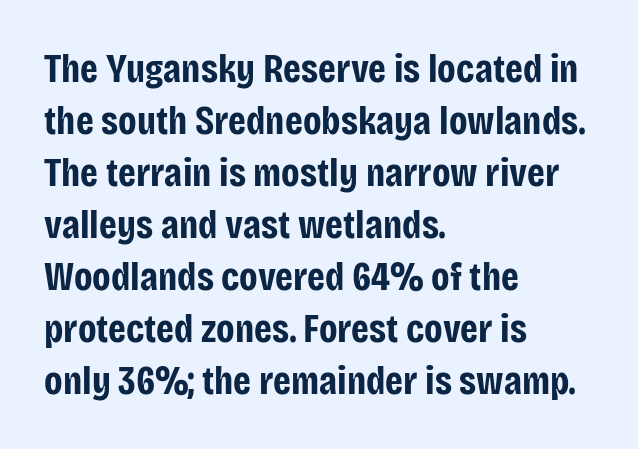
The image shows 40 px bold, condensed sans-serif type, upright; set left-aligned, normal line spacing (1.3x), normal letter spacing, not underlined; low stroke contrast and a large x-height.
